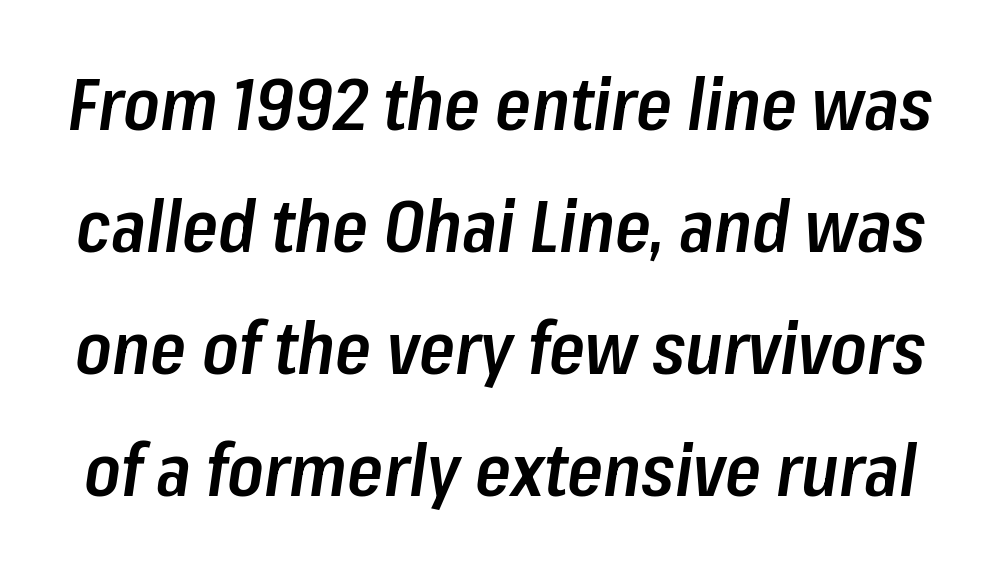
The image shows 73 px semibold, condensed type, italic (leaning right); set normal line spacing (1.67x), normal letter spacing, not underlined; low stroke contrast and a medium x-height.
